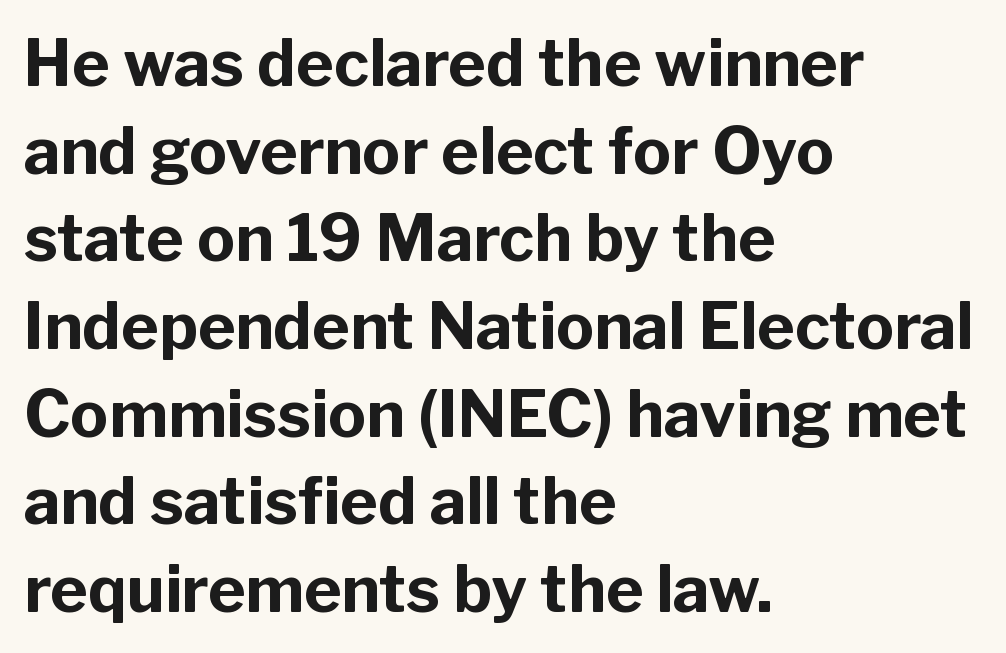
The image shows 64 px bold sans-serif type, upright; set left-aligned, normal line spacing (1.37x), normal letter spacing, not underlined; low stroke contrast and a medium x-height.
